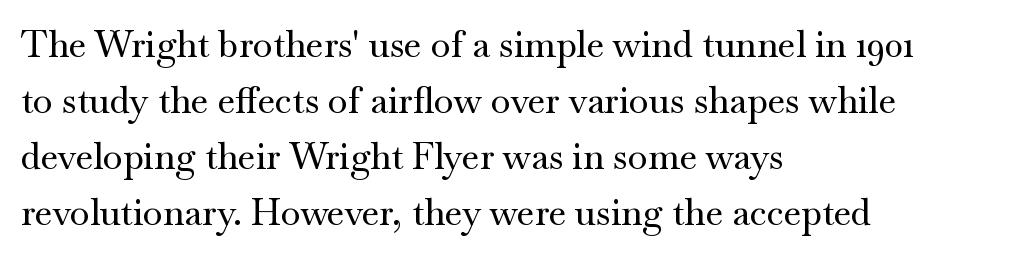
Q: Is the text italic (slanted)? A: No, it is upright.
Q: Is the typeface a serif or a sans-serif typeface? A: Serif.
Q: Is the text underlined? A: No.
Q: How is the paragraph aligned? A: Left-aligned.
Q: Is the spacing between letters normal or unusually wide? A: Normal.
Q: Is the spacing between lines tight, normal or loose? A: Normal.
Q: Width (condensed, normal, or wide)? A: Wide.
Q: Stroke contrast? A: Medium.
Q: x-height? A: Small.
Q: Monospaced? A: No.
